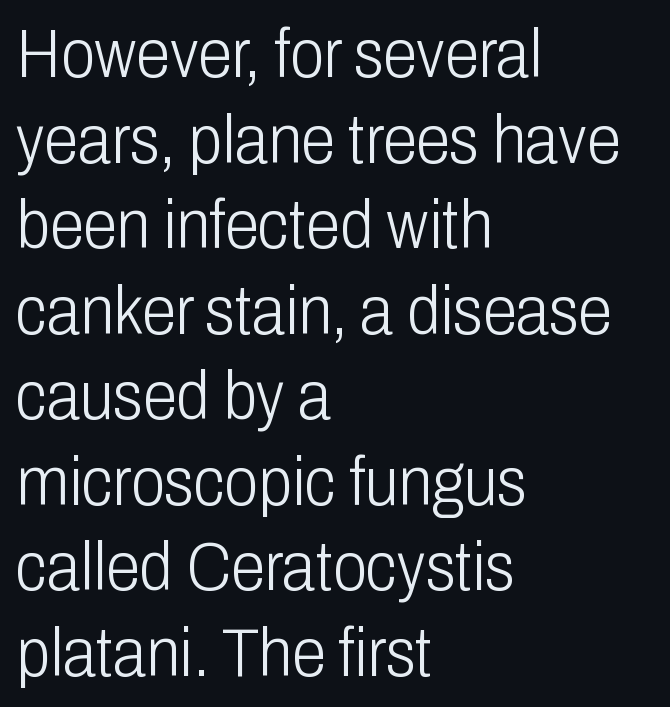
The gap between lines stays unmarked. How are the letters spaced? Ordinarily, with no added tracking. Layout note: lines flush left. Check where the strokes stop: nothing finishes them off — pure sans. Each letter keeps its own natural width here, so spacing adapts to shape. Heaviness? Minimal to ordinary, like unemphasized prose.
